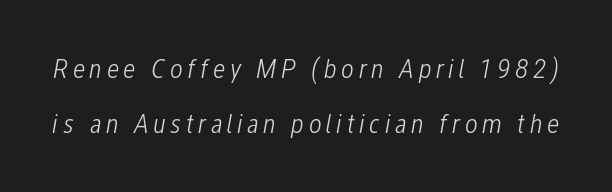
Quick note: underline off. A quiet, ordinary-to-light weight characterises the typeface. There's an unmistakable incline to the writing here. These lines are rendered in a variable-pitch font.
